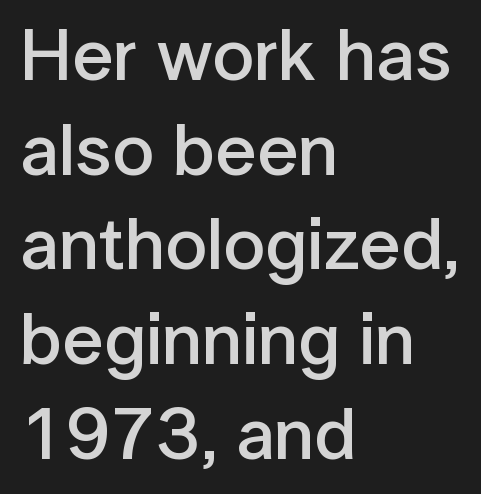
{"serif": "no", "italic": "no", "bold": "semi", "weight": "semibold", "width": "normal", "stroke_contrast": "low", "x_height": "medium", "monospaced": "no", "underline": "no", "align": "left", "line_spacing": "normal", "line_spacing_ratio": 1.28, "letter_spacing": "normal", "letter_spacing_em": 0.0, "glyph_px": 74}
